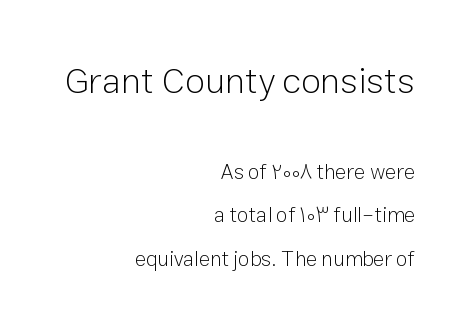
Does extra space separate the letters? No, they use regular spacing. Note: no serifs on the glyphs. Is this a fixed-width face? No — the glyphs have proportional, varying widths. Glance below the letters and you will spot only blank space. Here the first block reads like a headline and the second like body copy. Weight class: somewhere from thin through regular.
